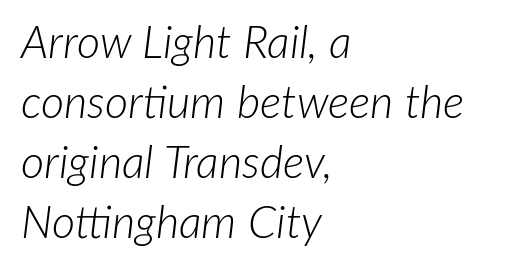
The image shows 45 px light type, italic (leaning right); set left-aligned, normal line spacing (1.33x), normal letter spacing, not underlined; low stroke contrast and a medium x-height.
